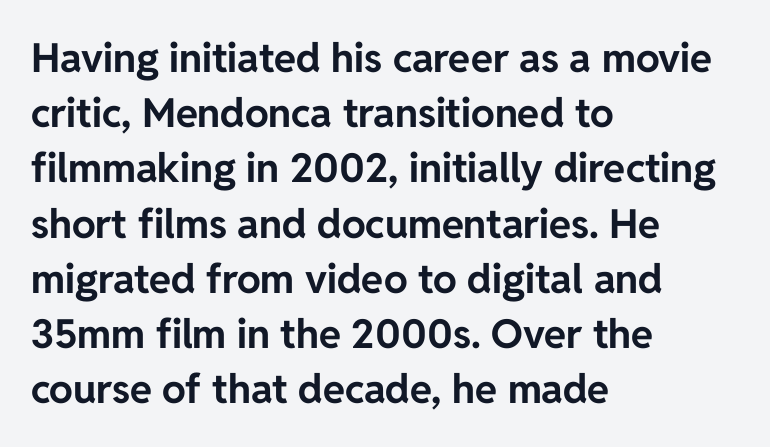
What weight is shown? A full bold with thick strokes. Type style note: lacks serifs. Short note: letters normally spaced. The specimen reads as upright at a glance. In terms of leading, this rendering sits right in the middle. Casual observation: everything's shoved over to the left.
